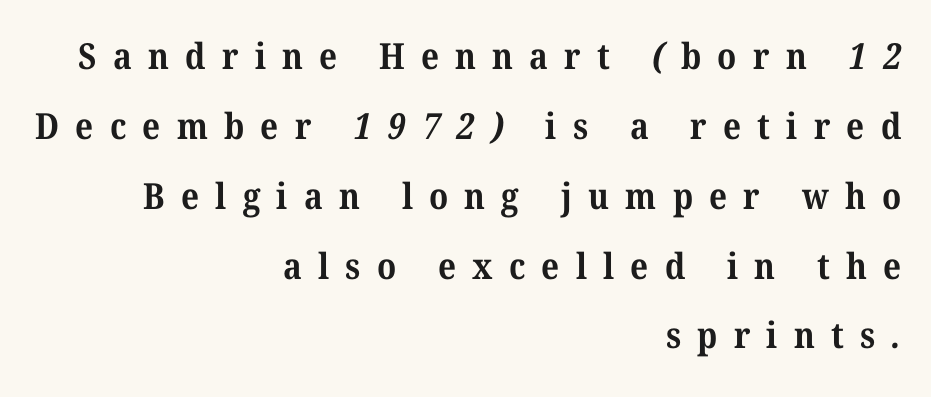
{"serif": "yes", "bold": "yes", "weight": "bold", "width": "normal", "stroke_contrast": "medium", "x_height": "medium", "monospaced": "no", "underline": "no", "align": "right", "line_spacing": "loose", "line_spacing_ratio": 1.94, "letter_spacing": "wide", "letter_spacing_em": 0.45, "glyph_px": 36}
